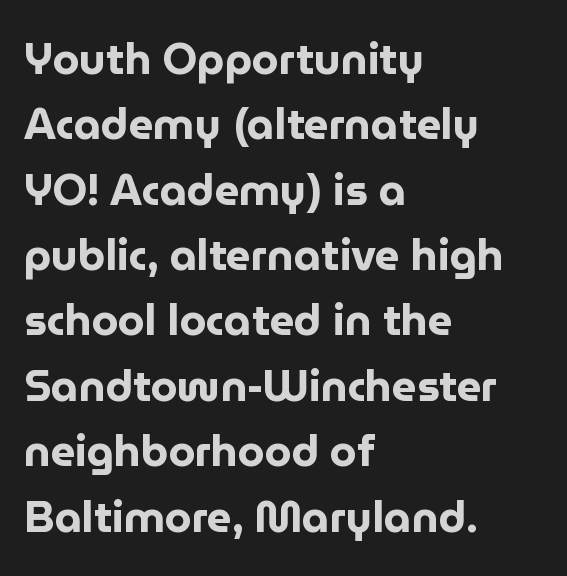
{"serif": "no", "italic": "no", "bold": "yes", "weight": "bold", "width": "normal", "stroke_contrast": "low", "x_height": "medium", "monospaced": "no", "underline": "no", "align": "left", "line_spacing": "normal", "line_spacing_ratio": 1.52, "letter_spacing": "normal", "letter_spacing_em": 0.0, "glyph_px": 43}
